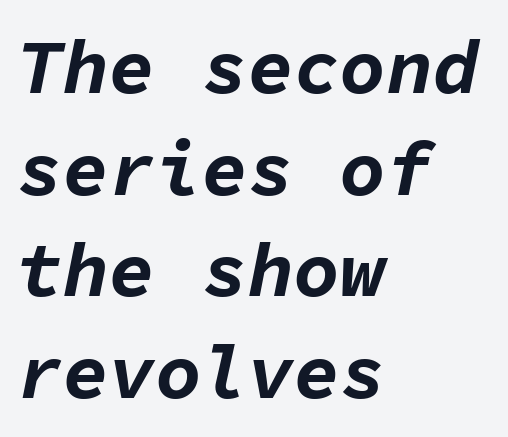
Q: Is the text bold? A: Yes.
Q: Is the text italic (slanted)? A: Yes, it leans right by about 11 degrees.
Q: Is the text underlined? A: No.
Q: How is the paragraph aligned? A: Left-aligned.
Q: Is the spacing between letters normal or unusually wide? A: Normal.
Q: Is the spacing between lines tight, normal or loose? A: Normal.
Q: Width (condensed, normal, or wide)? A: Normal.
Q: Stroke contrast? A: Low.
Q: x-height? A: Medium.
Q: Monospaced? A: Yes.
